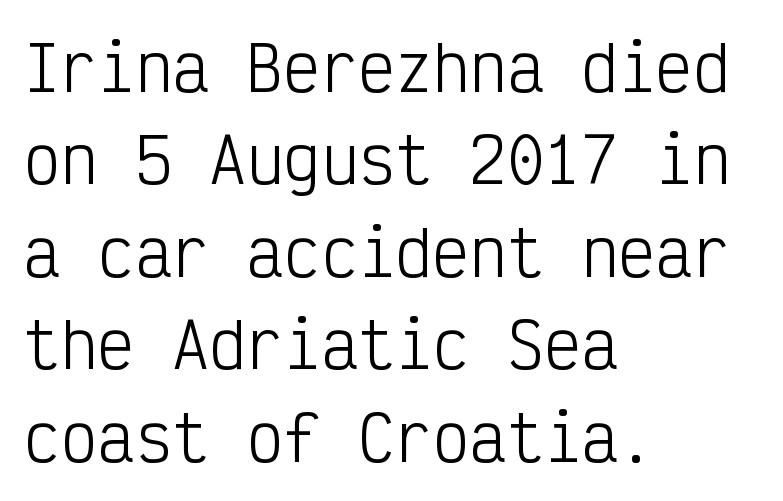
The image shows 62 px light, condensed sans-serif type, upright, monospaced; set left-aligned, normal line spacing (1.49x), normal letter spacing, not underlined; low stroke contrast and a medium x-height.
